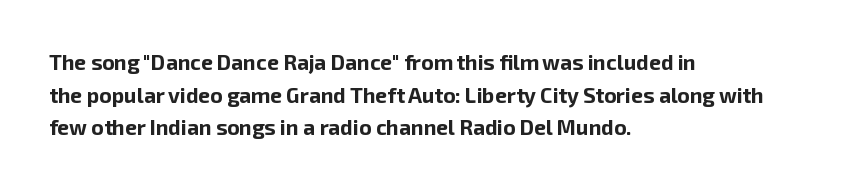
Q: Is the text bold? A: Yes.
Q: Is the text italic (slanted)? A: No, it is upright.
Q: Is the text underlined? A: No.
Q: How is the paragraph aligned? A: Left-aligned.
Q: Is the spacing between letters normal or unusually wide? A: Normal.
Q: Is the spacing between lines tight, normal or loose? A: Normal.
